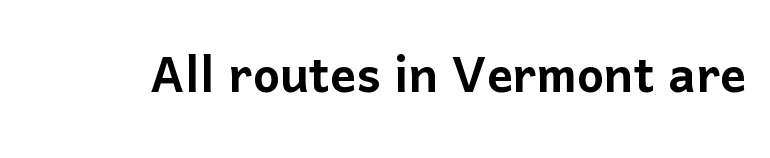
The image shows 64 px sans-serif type, upright; set normal letter spacing, not underlined; low stroke contrast and a medium x-height.
